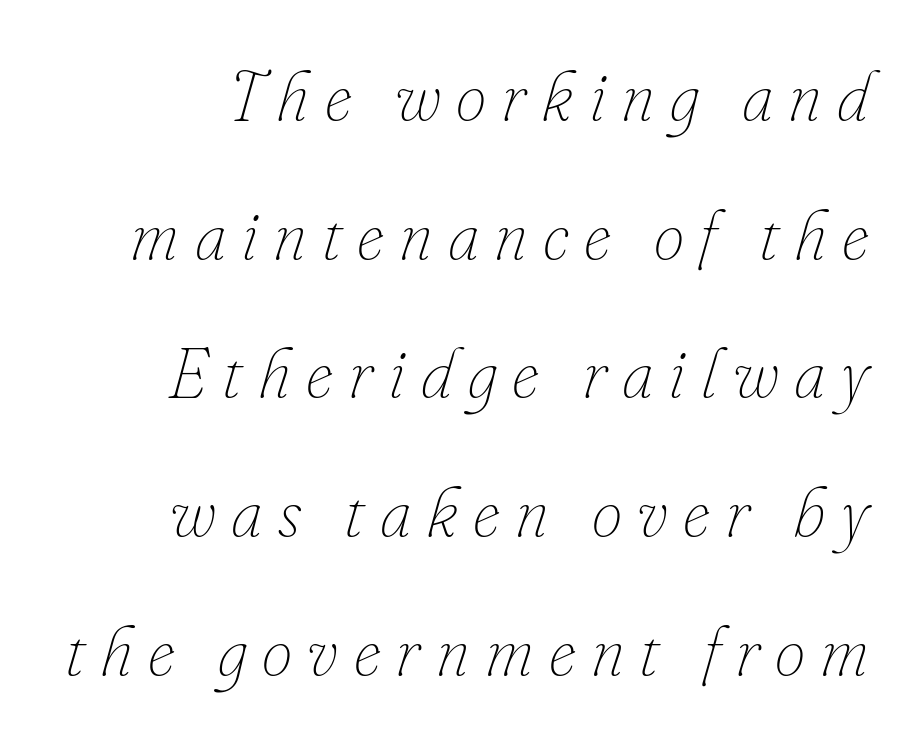
Q: Is the text bold? A: No.
Q: Is the text italic (slanted)? A: Yes, it leans right by about 16 degrees.
Q: Is the text underlined? A: No.
Q: Is the spacing between letters normal or unusually wide? A: Unusually wide.
Q: Is the spacing between lines tight, normal or loose? A: Loose.
Q: Width (condensed, normal, or wide)? A: Normal.
Q: Stroke contrast? A: Low.
Q: x-height? A: Small.
Q: Monospaced? A: No.
